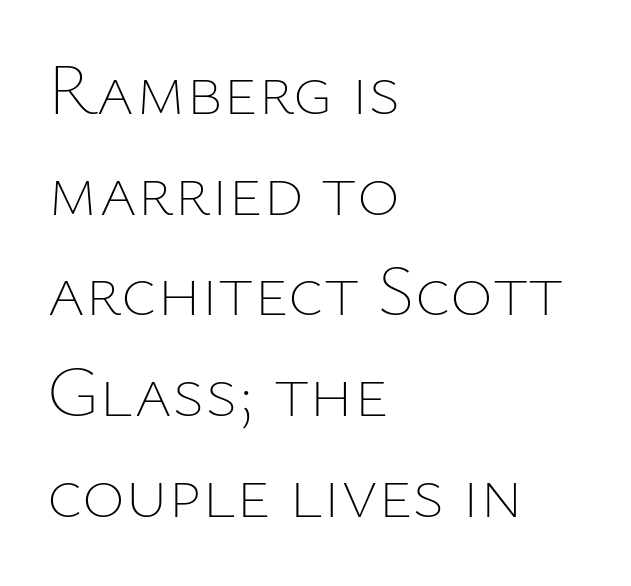
{"italic": "no", "bold": "no", "weight": "thin", "width": "normal", "stroke_contrast": "low", "x_height": "medium", "monospaced": "no", "underline": "no", "align": "left", "line_spacing": "normal", "line_spacing_ratio": 1.38, "letter_spacing": "normal", "letter_spacing_em": 0.0, "glyph_px": 73}
